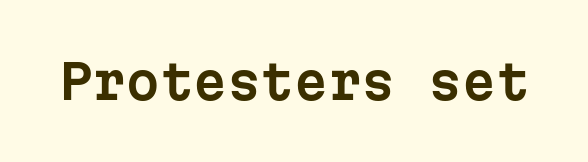
The image shows 48 px sans-serif type, upright, monospaced; set normal letter spacing, not underlined; low stroke contrast and a medium x-height.
